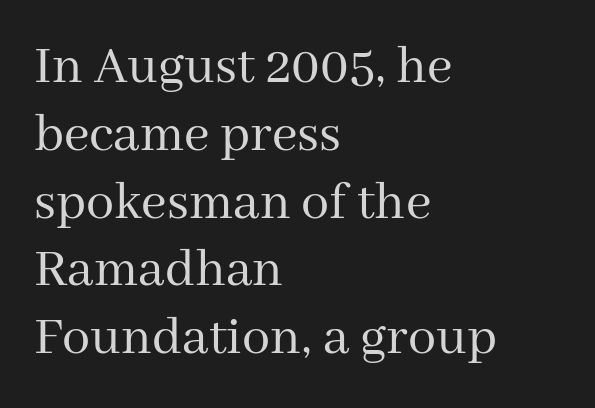
{"serif": "yes", "italic": "no", "bold": "no", "weight": "regular", "width": "normal", "stroke_contrast": "medium", "x_height": "medium", "monospaced": "no", "underline": "no", "align": "left", "line_spacing_ratio": 1.21, "letter_spacing": "normal", "letter_spacing_em": 0.0, "glyph_px": 56}
